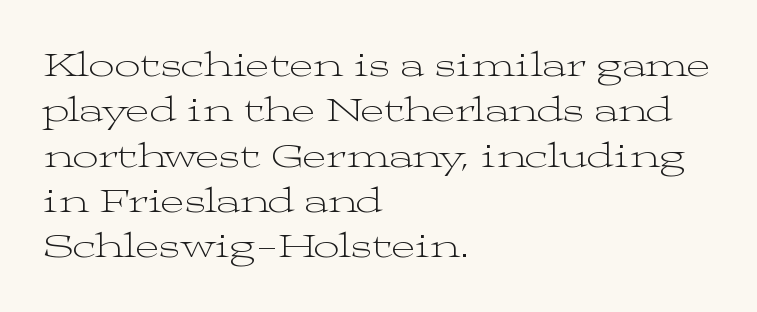
The image shows 36 px light, wide serif type, upright; set left-aligned, normal line spacing (1.26x), normal letter spacing, not underlined; medium stroke contrast and a medium x-height.
